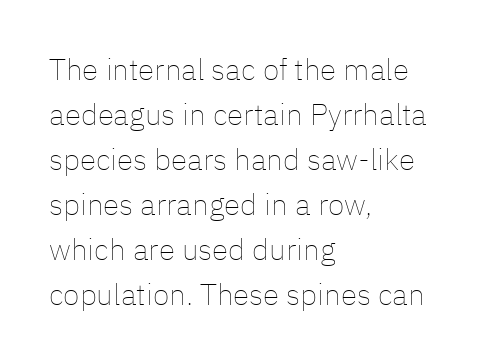
{"italic": "no", "bold": "no", "weight": "thin", "width": "normal", "stroke_contrast": "low", "x_height": "medium", "monospaced": "no", "underline": "no", "align": "left", "line_spacing": "normal", "line_spacing_ratio": 1.5, "letter_spacing": "normal", "letter_spacing_em": 0.0, "glyph_px": 30}
